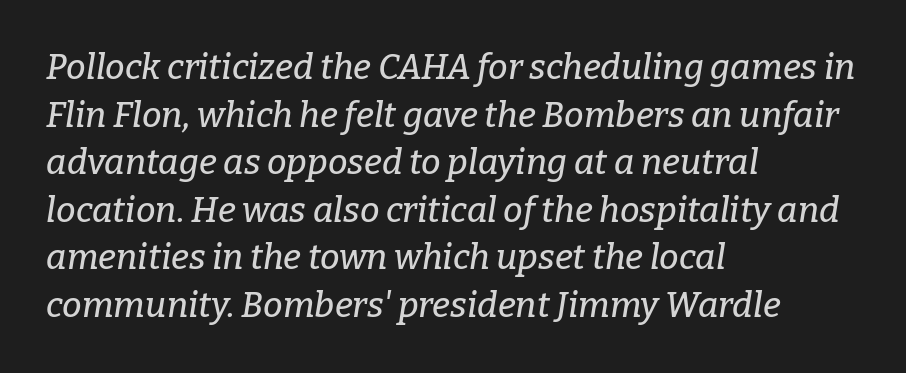
Q: Is the text italic (slanted)? A: Yes, it leans right by about 9 degrees.
Q: Is the typeface a serif or a sans-serif typeface? A: Serif.
Q: Is the text underlined? A: No.
Q: How is the paragraph aligned? A: Left-aligned.
Q: Is the spacing between letters normal or unusually wide? A: Normal.
Q: Is the spacing between lines tight, normal or loose? A: Normal.
Q: Width (condensed, normal, or wide)? A: Normal.
Q: Stroke contrast? A: Low.
Q: x-height? A: Medium.
Q: Monospaced? A: No.
